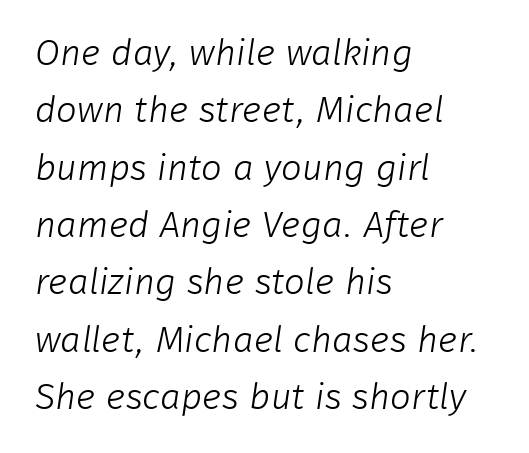
{"serif": "no", "bold": "no", "weight": "light", "width": "normal", "stroke_contrast": "low", "x_height": "medium", "monospaced": "no", "underline": "no", "align": "left", "line_spacing": "normal", "line_spacing_ratio": 1.55, "letter_spacing": "normal", "letter_spacing_em": 0.0, "glyph_px": 37}
